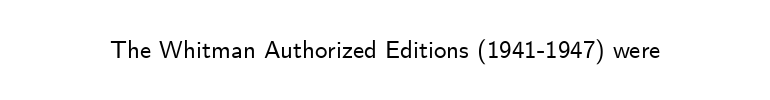
Q: Is the text italic (slanted)? A: No, it is upright.
Q: Is the text underlined? A: No.
Q: Is the spacing between letters normal or unusually wide? A: Normal.
